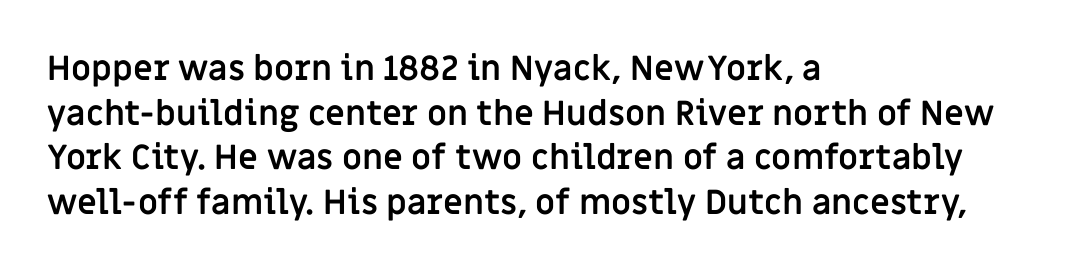
The image shows 34 px semibold sans-serif type, upright; set left-aligned, normal line spacing (1.31x), normal letter spacing, not underlined; low stroke contrast and a large x-height.
